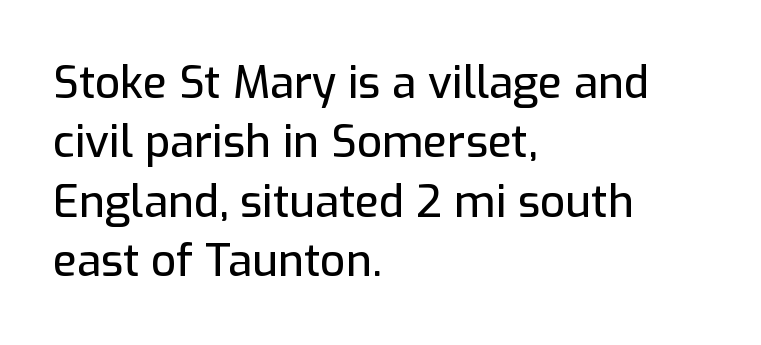
{"serif": "no", "italic": "no", "width": "normal", "stroke_contrast": "low", "x_height": "medium", "monospaced": "no", "underline": "no", "align": "left", "line_spacing": "normal", "line_spacing_ratio": 1.35, "letter_spacing": "normal", "letter_spacing_em": 0.0, "glyph_px": 44}
